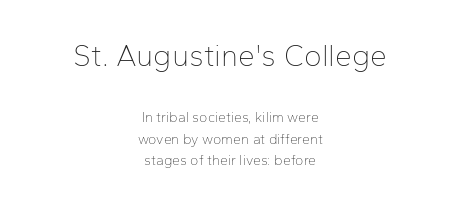
Q: Is the text bold? A: No.
Q: Is the text italic (slanted)? A: No, it is upright.
Q: Is the typeface a serif or a sans-serif typeface? A: Sans-serif.
Q: Is the text underlined? A: No.
Q: How is the paragraph aligned? A: Centered.
Q: Is the spacing between letters normal or unusually wide? A: Normal.
Q: Is the spacing between lines tight, normal or loose? A: Normal.
Q: Which block of text is set in a larger size, the first (top) or the second (bottom)? A: The first (top) one.
Q: Width (condensed, normal, or wide)? A: Normal.
Q: Stroke contrast? A: Low.
Q: x-height? A: Medium.
Q: Monospaced? A: No.
